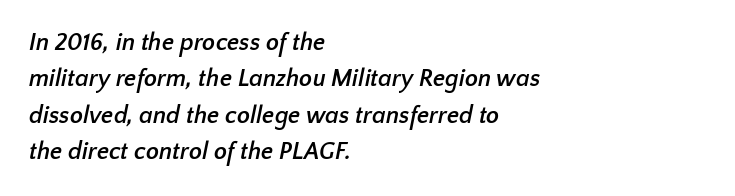
Compared with typical paragraphs, the rows here are spaced about the same. Any mark beneath the type? The region is blank. There is no visible air inserted between adjacent glyphs. Typesetter's note: full bold, strokes at maximum text heaviness. Reading down the block, your eye returns to a fixed left position each line.
